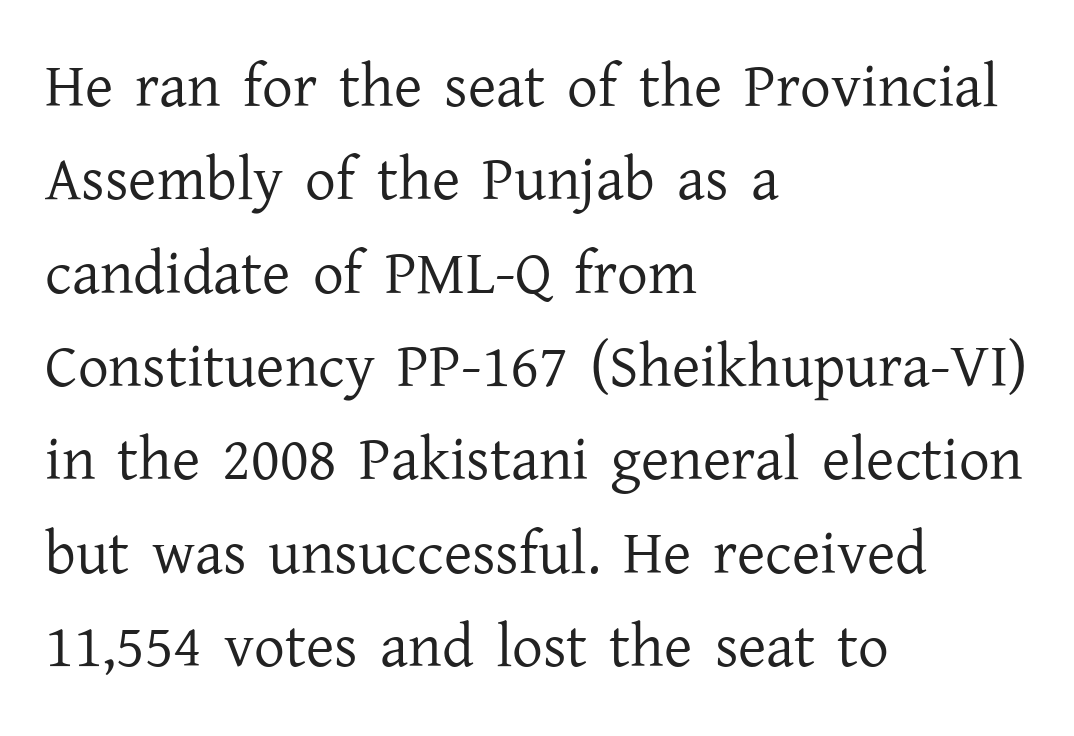
The image shows 61 px regular-weight serif type, upright; set left-aligned, normal line spacing (1.53x), normal letter spacing, not underlined; low stroke contrast and a medium x-height.
